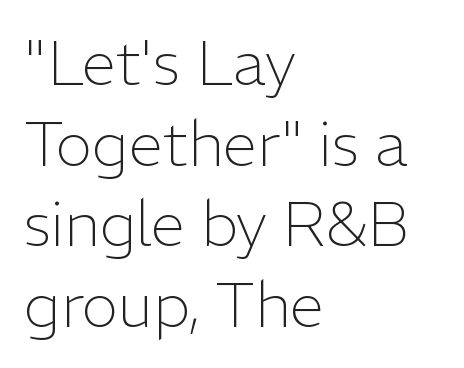
Q: Is the text bold? A: No.
Q: Is the text italic (slanted)? A: No, it is upright.
Q: Is the typeface a serif or a sans-serif typeface? A: Sans-serif.
Q: Is the text underlined? A: No.
Q: How is the paragraph aligned? A: Left-aligned.
Q: Is the spacing between letters normal or unusually wide? A: Normal.
Q: Is the spacing between lines tight, normal or loose? A: Normal.
Q: Width (condensed, normal, or wide)? A: Normal.
Q: Stroke contrast? A: Low.
Q: x-height? A: Medium.
Q: Monospaced? A: No.
